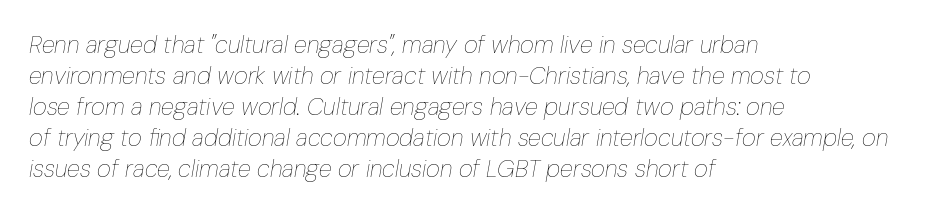
Q: Is the text bold? A: No.
Q: Is the text italic (slanted)? A: Yes, it leans right by about 10 degrees.
Q: Is the text underlined? A: No.
Q: How is the paragraph aligned? A: Left-aligned.
Q: Is the spacing between letters normal or unusually wide? A: Normal.
Q: Is the spacing between lines tight, normal or loose? A: Normal.
